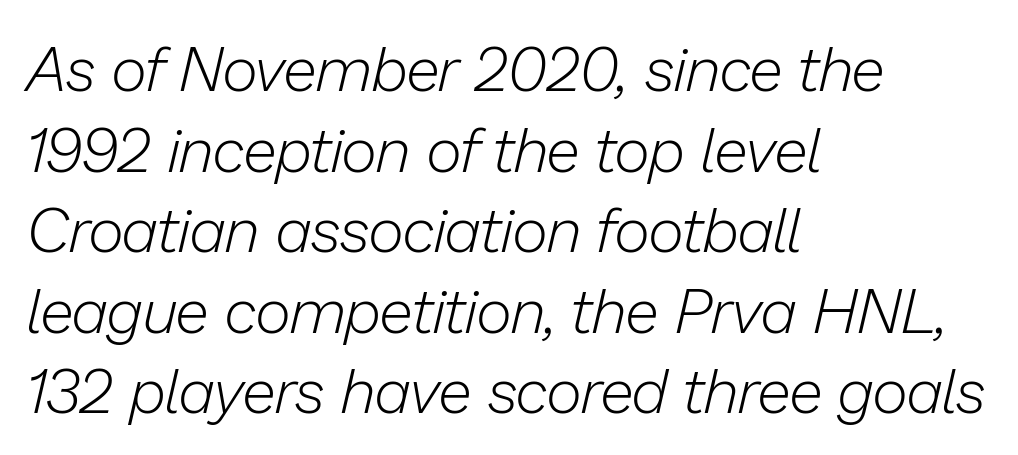
Q: Is the text bold? A: No.
Q: Is the text italic (slanted)? A: Yes, it leans right by about 13 degrees.
Q: Is the text underlined? A: No.
Q: How is the paragraph aligned? A: Left-aligned.
Q: Is the spacing between letters normal or unusually wide? A: Normal.
Q: Is the spacing between lines tight, normal or loose? A: Normal.
Q: Width (condensed, normal, or wide)? A: Normal.
Q: Stroke contrast? A: Low.
Q: x-height? A: Medium.
Q: Monospaced? A: No.
